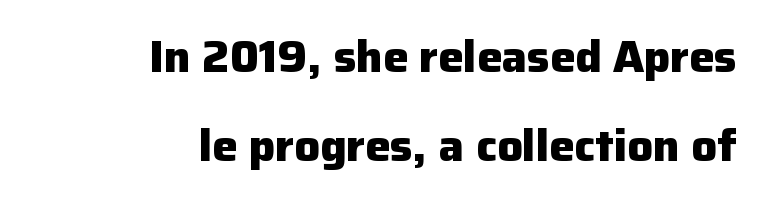
Letter spacing: default. The axis of the letterforms is exactly vertical. Here the designer chose a conventional face with non-uniform glyph widths. The typeface chosen for these lines omits serifs.
